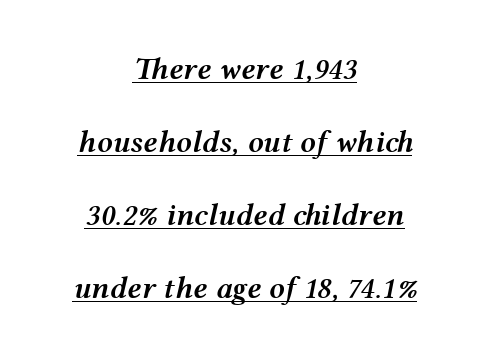
{"italic": "yes", "lean": "right", "slant_degrees": 12, "bold": "semi", "weight": "semibold", "width": "wide", "stroke_contrast": "medium", "x_height": "medium", "monospaced": "no", "underline": "yes", "align": "center", "line_spacing": "loose", "line_spacing_ratio": 2.35, "letter_spacing": "normal", "letter_spacing_em": 0.0, "glyph_px": 31}
